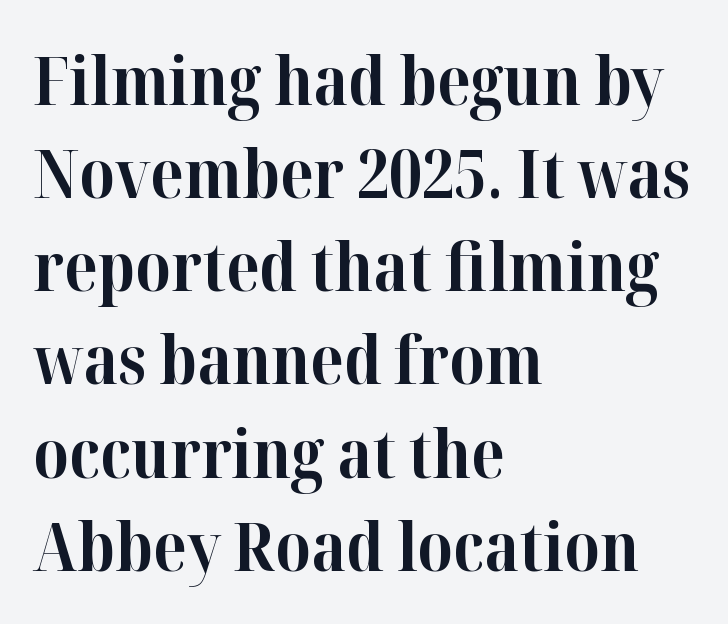
The image shows 67 px bold serif type, upright; set left-aligned, normal line spacing (1.39x), normal letter spacing, not underlined; high stroke contrast and a medium x-height.
